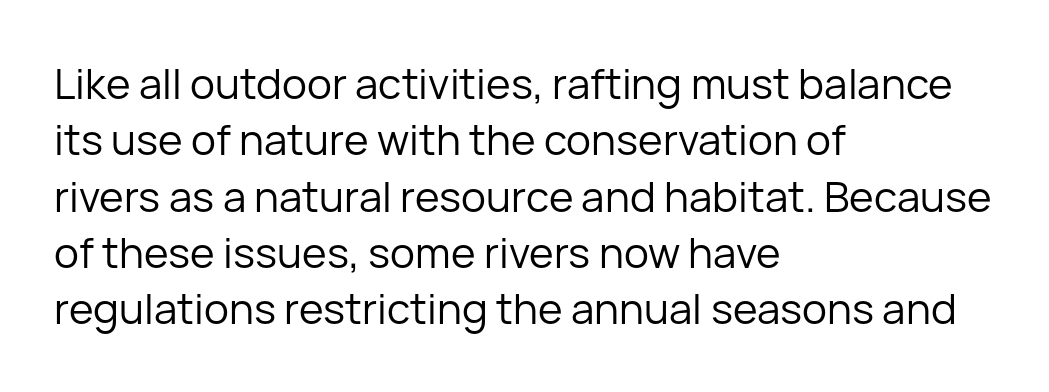
Examine the stroke ends and you'll find no serifs. A typesetter would call this proportional, since set widths differ per character. Lines of text with bare space underneath. In terms of letterspacing, this is plain default setting. One glance says typical: line gaps are just what's usual.
